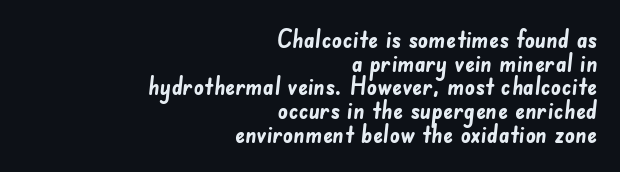
{"bold": "yes", "underline": "no", "align": "right", "line_spacing": "tight", "line_spacing_ratio": 0.95, "letter_spacing": "normal", "letter_spacing_em": 0.0, "glyph_px": 25}
